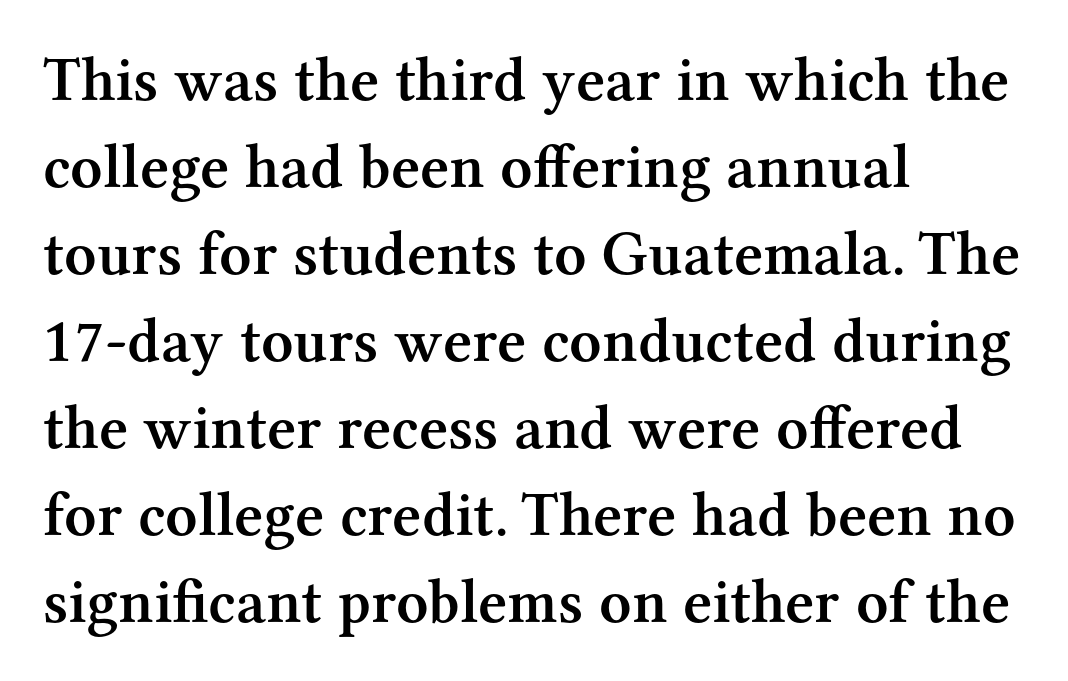
Little horizontal feet cap the strokes, marking this as serif type. Anything drawn beneath the words? Only blank space. Strokes here are thickened, but only to semibold level. Here the designer chose a conventional face with non-uniform glyph widths. Baseline-to-baseline distance is the conventional proportion of letter height.
